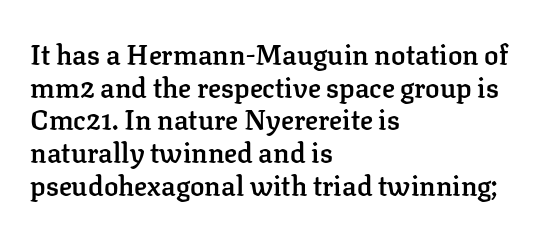
The image shows 27 px text type, upright; set left-aligned, line spacing 1.21x, normal letter spacing, not underlined.
